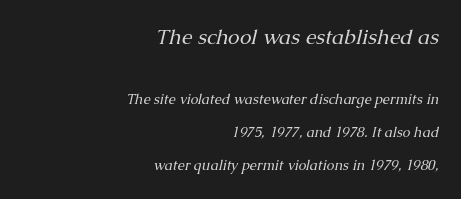
{"italic": "yes", "lean": "right", "slant_degrees": 13, "bold": "no", "underline": "no", "align": "right", "line_spacing": "loose", "line_spacing_ratio": 2.38, "letter_spacing": "normal", "letter_spacing_em": 0.0, "larger_block": "first", "size_ratio": 1.5, "glyph_px": 21}
